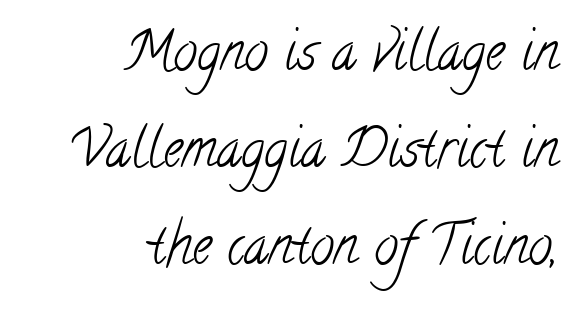
Varying glyph widths throughout — classic text-font behaviour. Only glyphs here, with clear space below each row. The typesetter chose a ragged-left arrangement here. You can tell from the footed stems that serif type was used. Heaviness? Minimal to ordinary, like unemphasized prose. How are the letters spaced? Ordinarily, with no added tracking.
